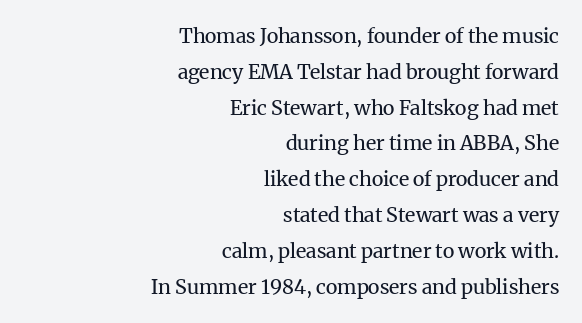
Q: Is the text bold? A: No.
Q: Is the text italic (slanted)? A: No, it is upright.
Q: Is the text underlined? A: No.
Q: How is the paragraph aligned? A: Right-aligned.
Q: Is the spacing between letters normal or unusually wide? A: Normal.
